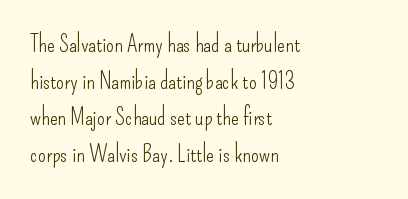
Q: Is the text bold? A: No.
Q: Is the text italic (slanted)? A: No, it is upright.
Q: Is the text underlined? A: No.
Q: How is the paragraph aligned? A: Left-aligned.
Q: Is the spacing between letters normal or unusually wide? A: Normal.
Q: Is the spacing between lines tight, normal or loose? A: Normal.
